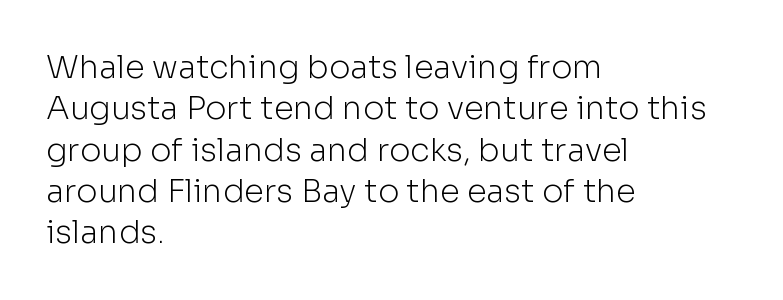
A quiet, ordinary-to-light weight characterises the typeface. The gap between lines stays unmarked. In terms of letterform style, serifs are entirely absent. Reading down the block, your eye returns to a fixed left position each line. Each letter keeps its own natural width here, so spacing adapts to shape. Letter spacing: default.
